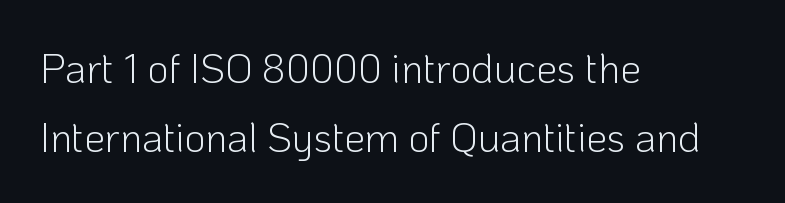
The image shows 41 px light sans-serif type, upright; set left-aligned, normal line spacing (1.68x), normal letter spacing, not underlined; low stroke contrast and a medium x-height.
